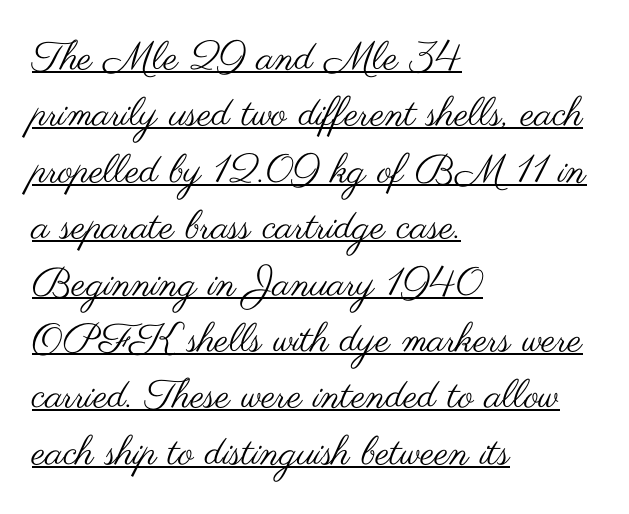
Typographically, this falls in the sans-serif category. Weight: regular or lighter. Reading down the column, the eye jumps a familiar distance to each next line. Here the designer chose a conventional face with non-uniform glyph widths. Observe the ordinary spacing: letters are neighbours, not strangers.
